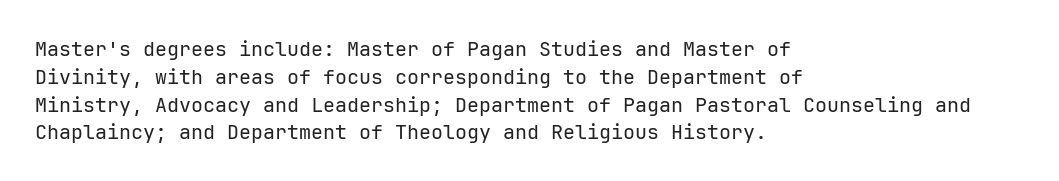
Nothing heavy about these letters — not bold at all. Compared with a centered layout, this one pins lines to the left instead. Spacing between characters is what you'd get straight out of the box. Posture: vertical. Anything drawn beneath the words? Only blank space.
